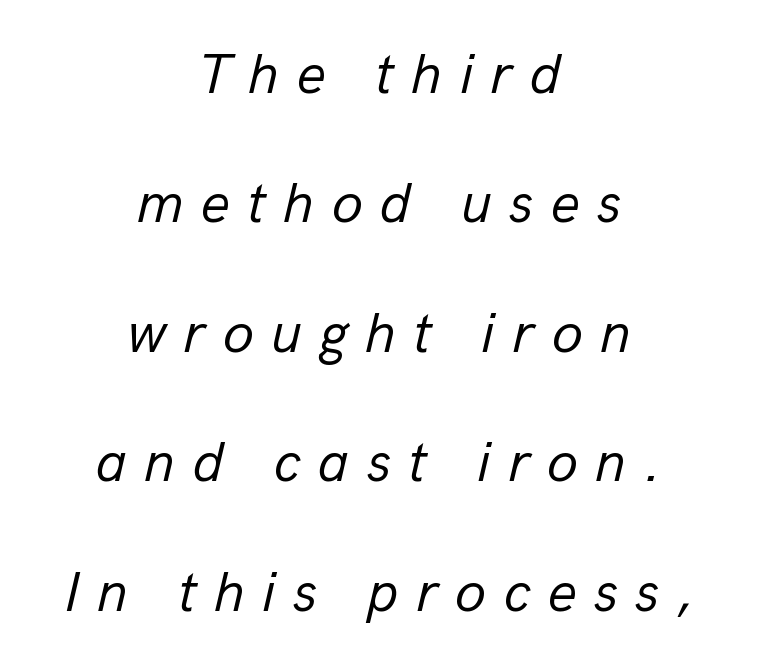
Q: Is the text bold? A: No.
Q: Is the text italic (slanted)? A: Yes, it leans right by about 13 degrees.
Q: Is the text underlined? A: No.
Q: How is the paragraph aligned? A: Centered.
Q: Is the spacing between letters normal or unusually wide? A: Unusually wide.
Q: Is the spacing between lines tight, normal or loose? A: Loose.
Q: Width (condensed, normal, or wide)? A: Normal.
Q: Stroke contrast? A: Low.
Q: x-height? A: Medium.
Q: Monospaced? A: No.
